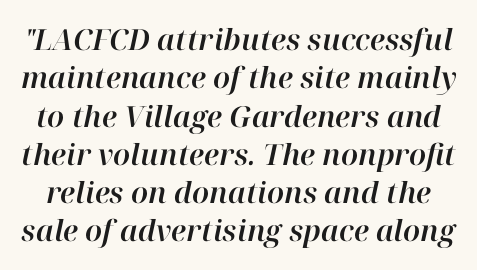
{"italic": "yes", "lean": "right", "slant_degrees": 12, "width": "normal", "stroke_contrast": "high", "x_height": "medium", "monospaced": "no", "underline": "no", "line_spacing": "normal", "line_spacing_ratio": 1.32, "letter_spacing": "normal", "letter_spacing_em": 0.0, "glyph_px": 29}
